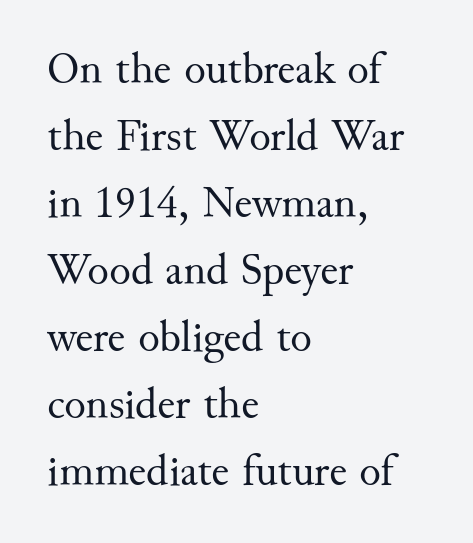
Q: Is the text bold? A: No.
Q: Is the text italic (slanted)? A: No, it is upright.
Q: Is the typeface a serif or a sans-serif typeface? A: Serif.
Q: Is the text underlined? A: No.
Q: How is the paragraph aligned? A: Left-aligned.
Q: Is the spacing between letters normal or unusually wide? A: Normal.
Q: Is the spacing between lines tight, normal or loose? A: Normal.
Q: Width (condensed, normal, or wide)? A: Normal.
Q: Stroke contrast? A: Medium.
Q: x-height? A: Small.
Q: Monospaced? A: No.
